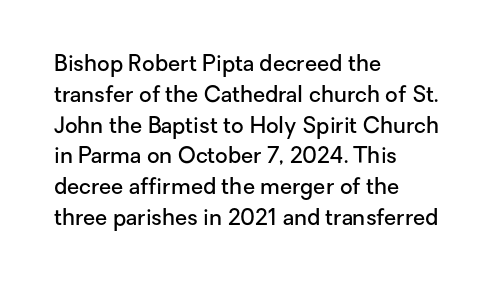
Q: Is the text bold? A: Semi-bold.
Q: Is the text italic (slanted)? A: No, it is upright.
Q: Is the text underlined? A: No.
Q: How is the paragraph aligned? A: Left-aligned.
Q: Is the spacing between letters normal or unusually wide? A: Normal.
Q: Is the spacing between lines tight, normal or loose? A: Normal.
